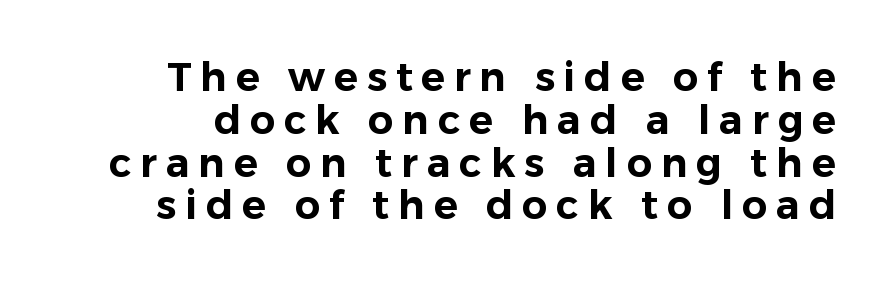
The image shows 40 px sans-serif type, upright; set tight line spacing (1.07x), unusually wide letter spacing (+0.22 em), not underlined; low stroke contrast and a medium x-height.
